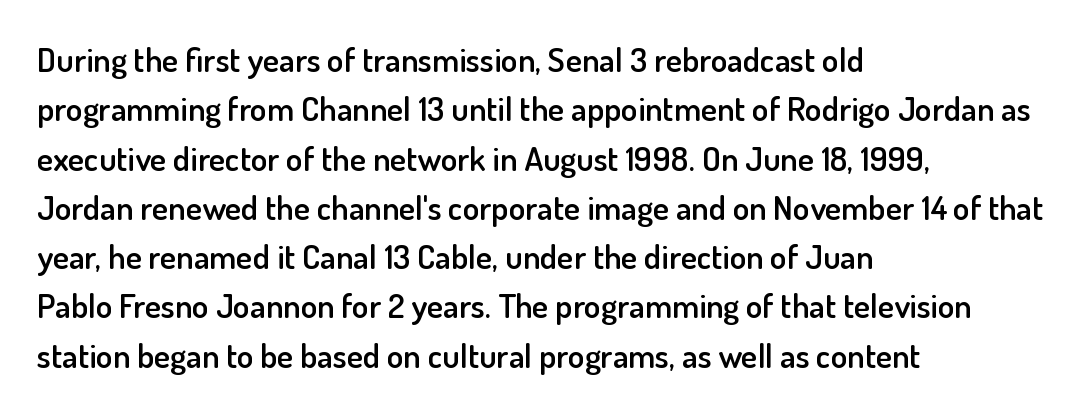
The image shows 34 px semibold sans-serif type, upright; set left-aligned, normal line spacing (1.45x), normal letter spacing, not underlined; low stroke contrast and a small x-height.
